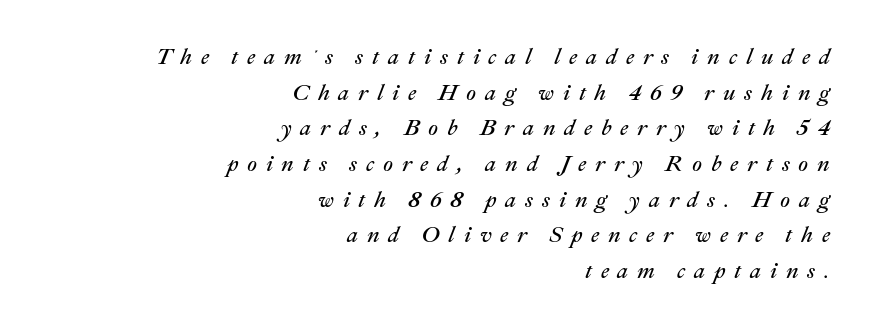
{"italic": "yes", "lean": "right", "slant_degrees": 22, "bold": "no", "underline": "no", "align": "right", "line_spacing": "normal", "line_spacing_ratio": 1.62, "letter_spacing": "wide", "letter_spacing_em": 0.4, "glyph_px": 22}
